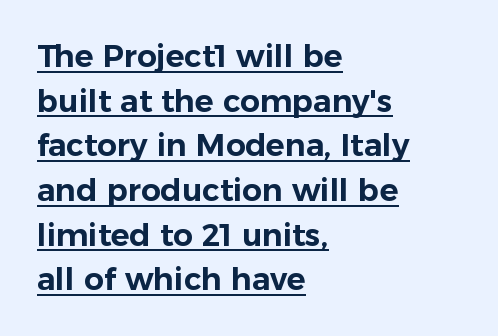
Q: Is the text italic (slanted)? A: No, it is upright.
Q: Is the typeface a serif or a sans-serif typeface? A: Sans-serif.
Q: Is the text underlined? A: Yes.
Q: How is the paragraph aligned? A: Left-aligned.
Q: Is the spacing between letters normal or unusually wide? A: Normal.
Q: Is the spacing between lines tight, normal or loose? A: Normal.
Q: Width (condensed, normal, or wide)? A: Normal.
Q: Stroke contrast? A: Low.
Q: x-height? A: Medium.
Q: Monospaced? A: No.
